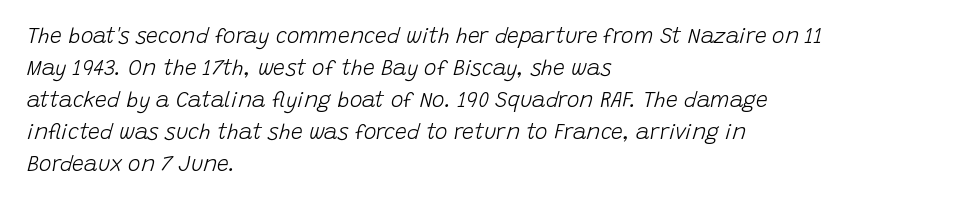
{"italic": "yes", "lean": "right", "slant_degrees": 15, "bold": "no", "underline": "no", "align": "left", "line_spacing": "normal", "line_spacing_ratio": 1.52, "letter_spacing": "normal", "letter_spacing_em": 0.0, "glyph_px": 21}
